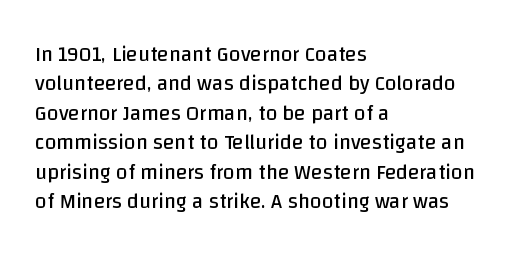
A clean baseline with only descenders dipping below it. If you drew a line through each stem, it would be perfectly vertical. Honestly, the row spacing looks completely unremarkable. Is this a heavy cut? Hardly; it is regular or lighter.
